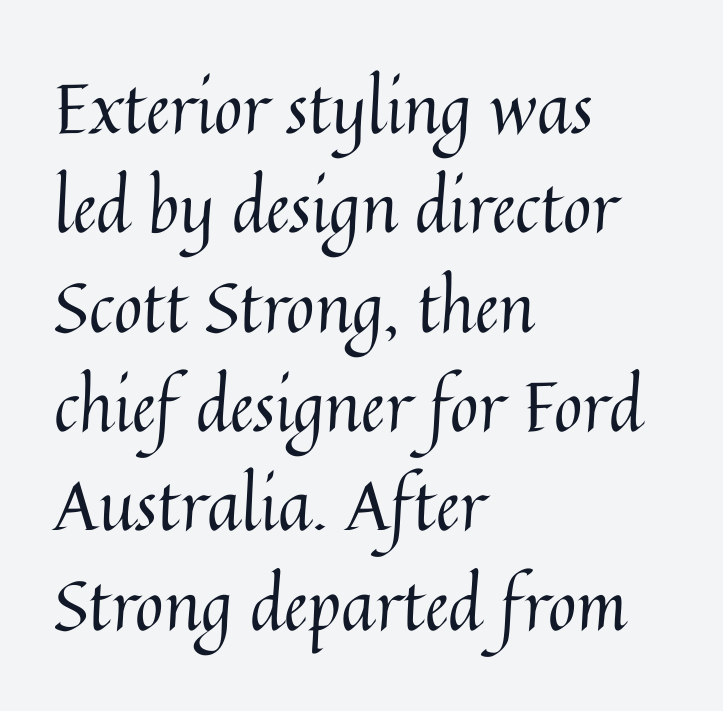
The image shows 69 px regular-weight type; set left-aligned, normal line spacing (1.44x), normal letter spacing, not underlined; medium stroke contrast and a medium x-height.
